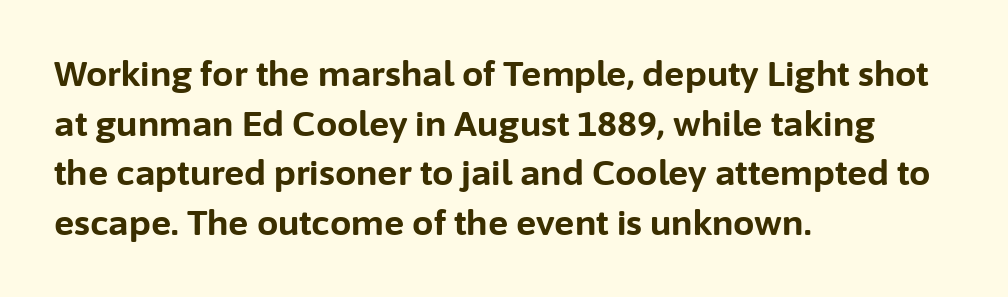
The image shows 34 px bold sans-serif type, upright; set left-aligned, normal line spacing (1.46x), normal letter spacing, not underlined; low stroke contrast and a medium x-height.
